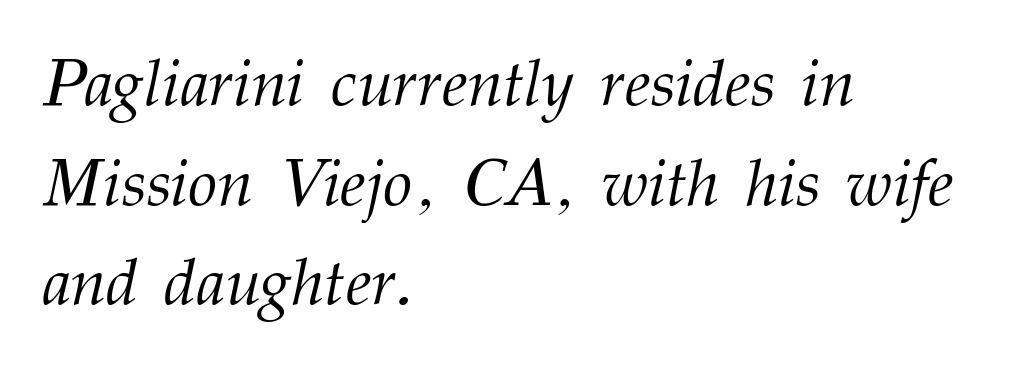
{"serif": "yes", "italic": "yes", "lean": "right", "slant_degrees": 12, "bold": "no", "weight": "light", "width": "normal", "stroke_contrast": "medium", "x_height": "medium", "monospaced": "no", "underline": "no", "align": "left", "line_spacing": "normal", "line_spacing_ratio": 1.51, "letter_spacing": "normal", "letter_spacing_em": 0.0, "glyph_px": 66}
